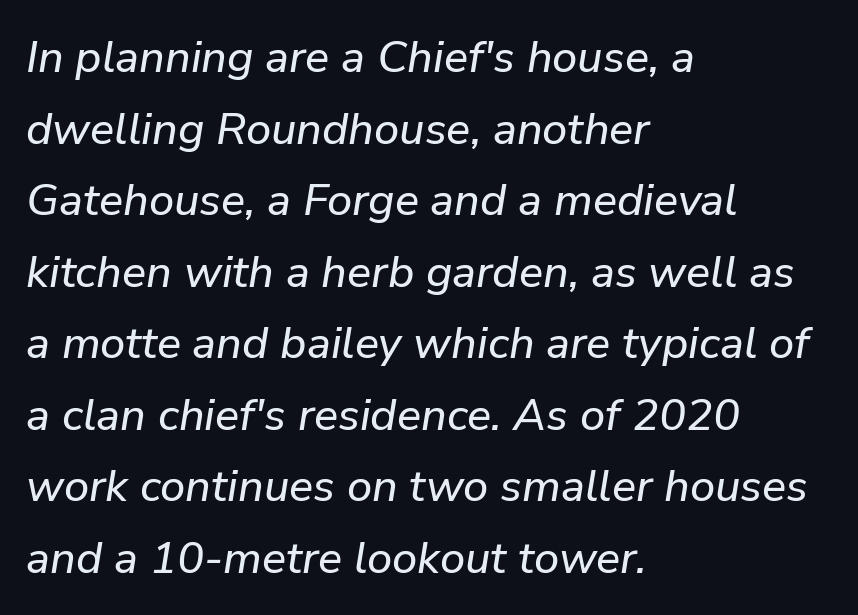
Q: Is the text italic (slanted)? A: Yes, it leans right by about 9 degrees.
Q: Is the text underlined? A: No.
Q: How is the paragraph aligned? A: Left-aligned.
Q: Is the spacing between letters normal or unusually wide? A: Normal.
Q: Is the spacing between lines tight, normal or loose? A: Normal.
Q: Width (condensed, normal, or wide)? A: Normal.
Q: Stroke contrast? A: Low.
Q: x-height? A: Medium.
Q: Monospaced? A: No.
